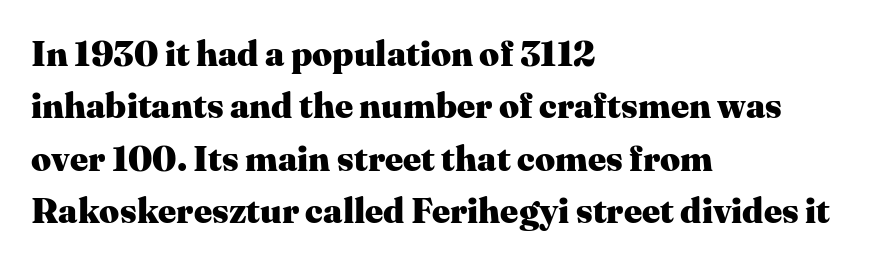
Q: Is the text bold? A: Yes.
Q: Is the text italic (slanted)? A: No, it is upright.
Q: Is the typeface a serif or a sans-serif typeface? A: Serif.
Q: Is the text underlined? A: No.
Q: How is the paragraph aligned? A: Left-aligned.
Q: Is the spacing between letters normal or unusually wide? A: Normal.
Q: Is the spacing between lines tight, normal or loose? A: Normal.
Q: Width (condensed, normal, or wide)? A: Normal.
Q: Stroke contrast? A: Medium.
Q: x-height? A: Medium.
Q: Monospaced? A: No.
